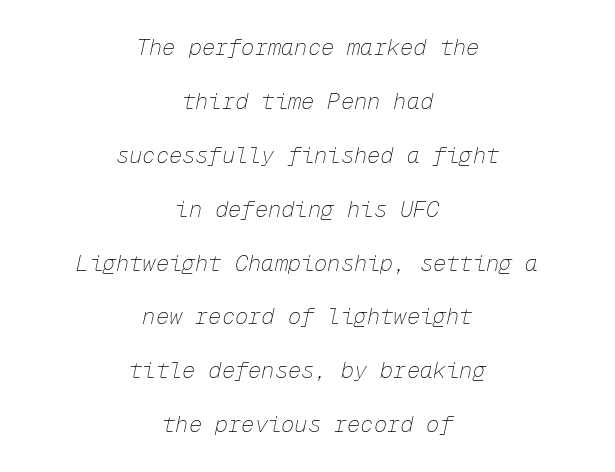
A quiet, ordinary-to-light weight characterises the typeface. Descenders hang freely into open space. Rows of type keep a wide berth in the vertical direction. Centered paragraph, ragged on both sides. Observe the lean: these are italic letterforms. Tracking here is standard; glyphs follow each other at the usual distance.
